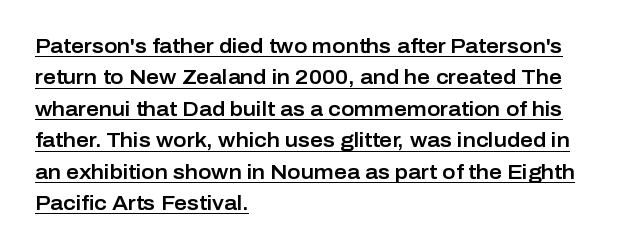
Interline gaps are of average width in this sample. The rag falls on the right side of this text block. Is the letter spacing exaggerated? No — it looks like the ordinary default. Every stem runs plumb, perpendicular to the baseline. This is underlined copy, the kind a proofreader might mark for attention.
